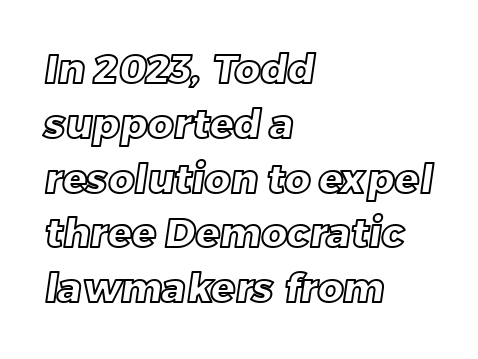
Students, observe: this is what conventionally led text looks like. Casual observation: everything's shoved over to the left. In terms of letterspacing, this is plain default setting. Looks like regular typesetting: each glyph gets only the width it needs. Underlining? Definitely not there.
